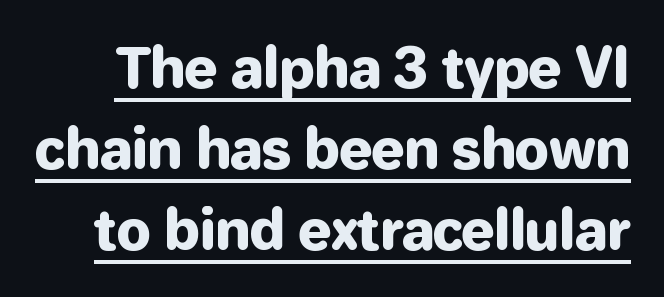
In terms of posture, this sample is upright. The line-height multiplier appears to be the usual default. Honestly, the letter spacing is just normal — you wouldn't notice it. Note the varied advance widths — an 'i' is clearly narrower than an 'm'. Students, observe the line beneath the letters — that is underlining. The passage shown is typeset with a sans-serif family.
